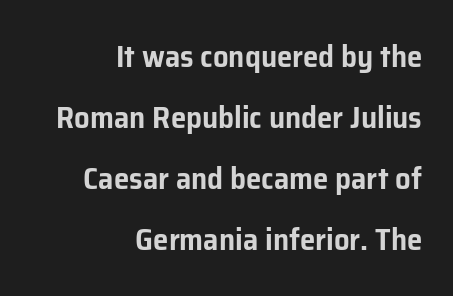
{"serif": "no", "italic": "no", "width": "normal", "stroke_contrast": "low", "x_height": "medium", "monospaced": "no", "underline": "no", "align": "right", "line_spacing": "loose", "line_spacing_ratio": 1.97, "letter_spacing": "normal", "letter_spacing_em": 0.0, "glyph_px": 31}
